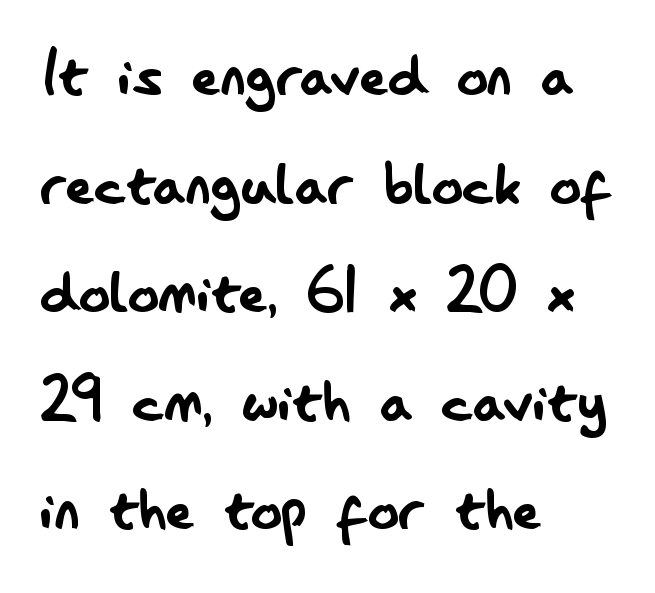
The image shows 77 px regular-weight, condensed sans-serif type, upright; set left-aligned, normal line spacing (1.41x), normal letter spacing, not underlined; low stroke contrast and a small x-height.
